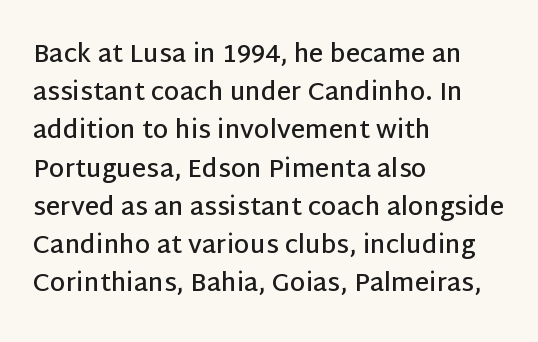
Q: Is the text bold? A: Semi-bold.
Q: Is the text italic (slanted)? A: No, it is upright.
Q: Is the text underlined? A: No.
Q: How is the paragraph aligned? A: Left-aligned.
Q: Is the spacing between letters normal or unusually wide? A: Normal.
Q: Is the spacing between lines tight, normal or loose? A: Normal.
